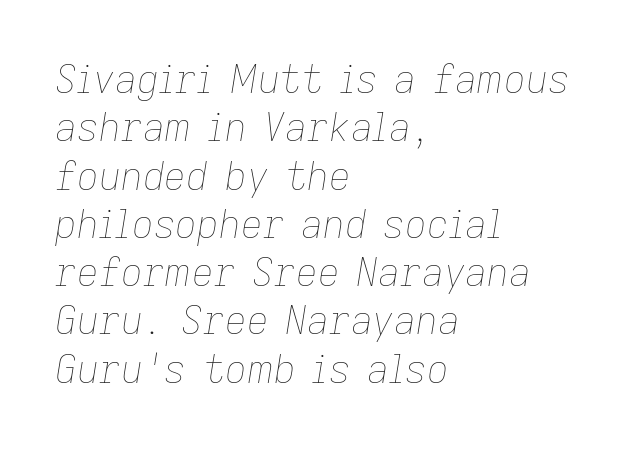
The image shows 38 px thin type, italic (leaning right); set left-aligned, normal line spacing (1.27x), normal letter spacing, not underlined; low stroke contrast and a medium x-height.
